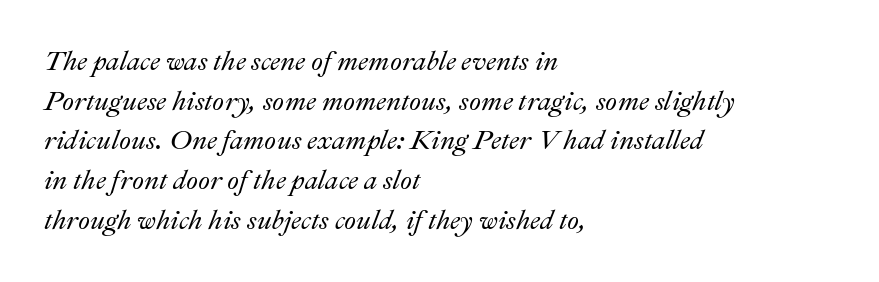
Q: Is the text italic (slanted)? A: Yes, it leans right by about 22 degrees.
Q: Is the text underlined? A: No.
Q: How is the paragraph aligned? A: Left-aligned.
Q: Is the spacing between letters normal or unusually wide? A: Normal.
Q: Is the spacing between lines tight, normal or loose? A: Normal.
